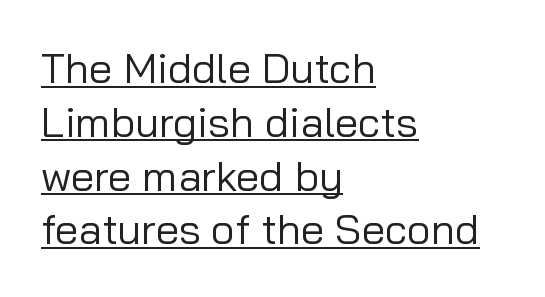
{"serif": "no", "italic": "no", "bold": "no", "weight": "regular", "width": "normal", "stroke_contrast": "low", "x_height": "medium", "monospaced": "no", "underline": "yes", "align": "left", "line_spacing": "normal", "line_spacing_ratio": 1.28, "letter_spacing": "normal", "letter_spacing_em": 0.0, "glyph_px": 42}
